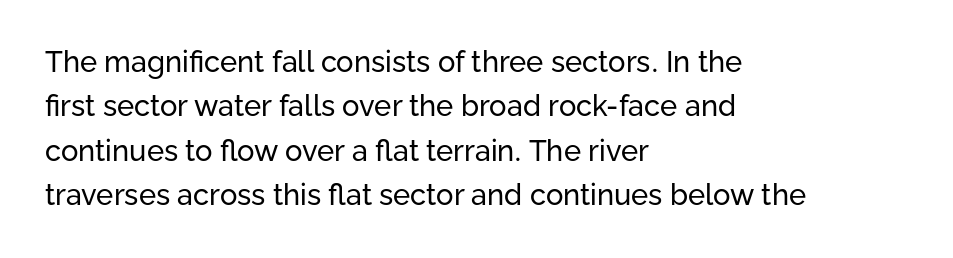
{"serif": "no", "italic": "no", "bold": "no", "weight": "regular", "width": "normal", "stroke_contrast": "low", "x_height": "medium", "monospaced": "no", "underline": "no", "align": "left", "line_spacing": "normal", "line_spacing_ratio": 1.53, "letter_spacing": "normal", "letter_spacing_em": 0.0, "glyph_px": 29}
